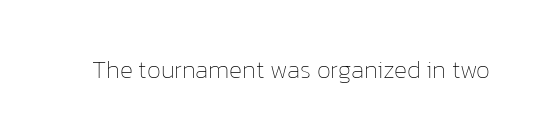
Q: Is the text bold? A: No.
Q: Is the text italic (slanted)? A: No, it is upright.
Q: Is the text underlined? A: No.
Q: Is the spacing between letters normal or unusually wide? A: Normal.
